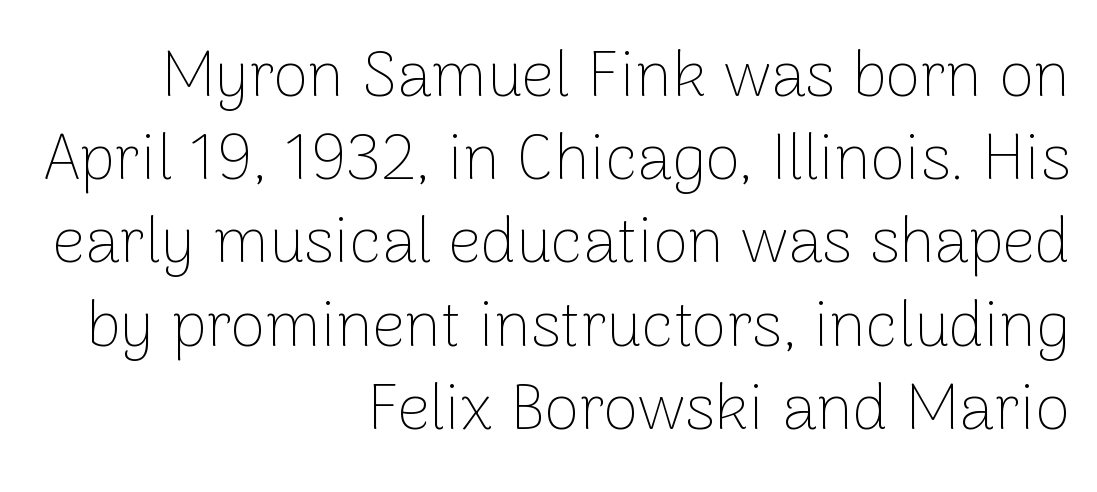
The image shows 64 px thin sans-serif type, upright; set right-aligned, normal line spacing (1.3x), normal letter spacing, not underlined; low stroke contrast and a medium x-height.
